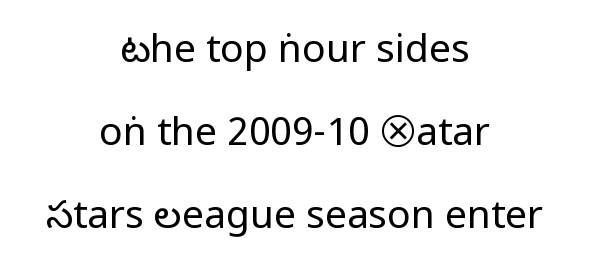
Stroke mass is kept to a normal reading level or below. Is there any slant? The stems are plumb. The letters sit at their default tracking, neither squeezed nor spread. The baseline area is clear. The rendering shows plain stroke endings on the letterforms — a sans-serif design.
